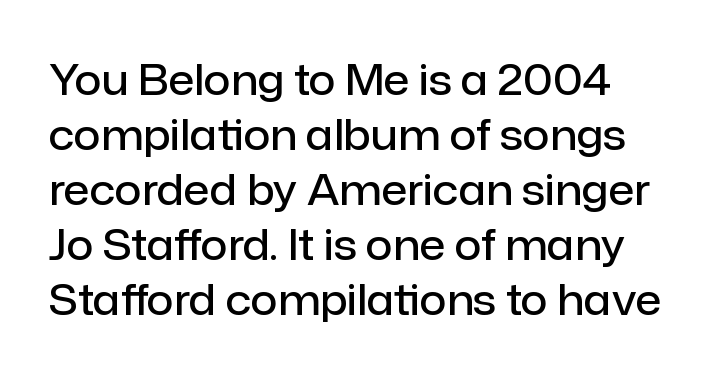
Summary of weight: moderately heavy, a semibold. This sample uses plain, unmodified letter spacing. The face used here is proportionally spaced, like ordinary book or web type. The rendering shows plain stroke endings on the letterforms — a sans-serif design.
